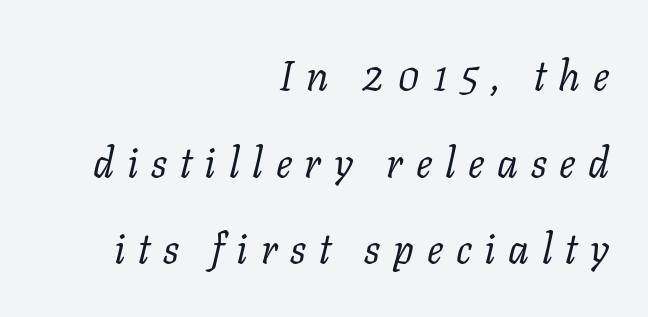
{"serif": "yes", "italic": "yes", "lean": "right", "slant_degrees": 11, "bold": "no", "weight": "regular", "width": "normal", "stroke_contrast": "low", "x_height": "medium", "monospaced": "no", "underline": "no", "align": "right", "line_spacing": "loose", "line_spacing_ratio": 2.11, "letter_spacing": "wide", "letter_spacing_em": 0.31, "glyph_px": 41}
